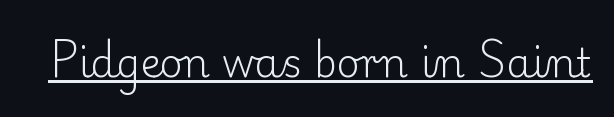
The image shows 40 px light type, upright; set normal letter spacing, underlined; low stroke contrast and a small x-height.
